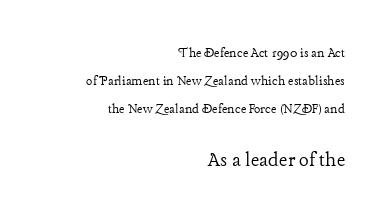
{"italic": "no", "bold": "no", "underline": "no", "align": "right", "line_spacing_ratio": 1.88, "letter_spacing": "normal", "letter_spacing_em": 0.0, "larger_block": "second", "size_ratio": 1.53, "glyph_px": 23}
